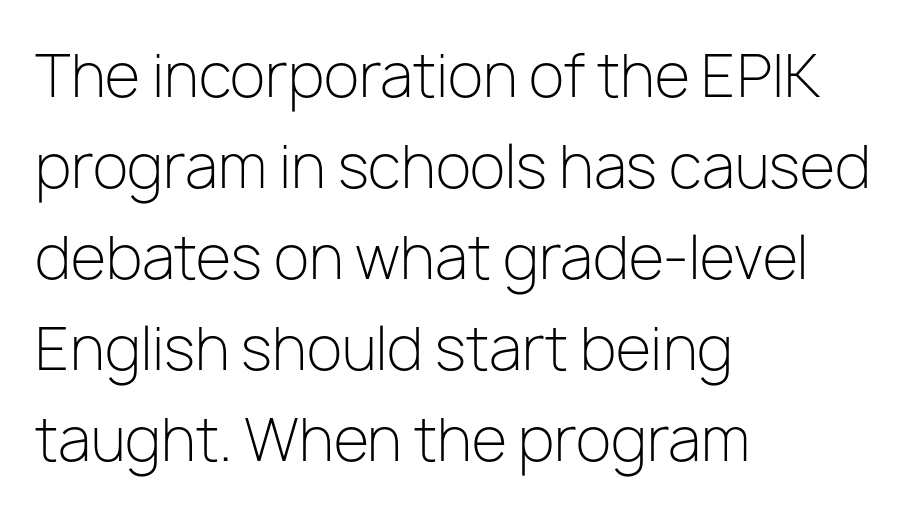
The image shows 58 px light sans-serif type, upright; set left-aligned, normal line spacing (1.57x), normal letter spacing, not underlined; low stroke contrast and a medium x-height.
